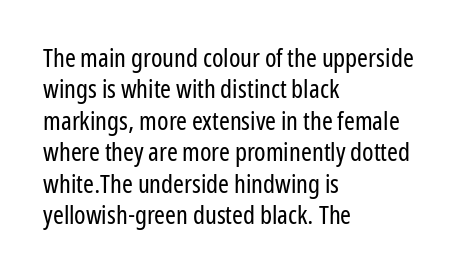
What stands out about the letter spacing? Nothing — it is the standard amount. The rendering anchors every line to the left-hand side. A light-to-regular cut is what we see here. Ordinary non-slanted type is in use.
